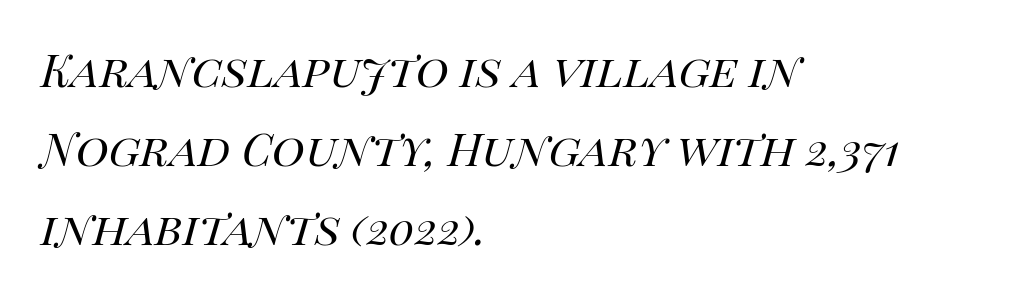
{"italic": "yes", "lean": "right", "slant_degrees": 14, "bold": "no", "weight": "regular", "width": "normal", "stroke_contrast": "high", "x_height": "large", "monospaced": "no", "underline": "no", "align": "left", "line_spacing": "normal", "line_spacing_ratio": 1.41, "letter_spacing": "normal", "letter_spacing_em": 0.0, "glyph_px": 56}
